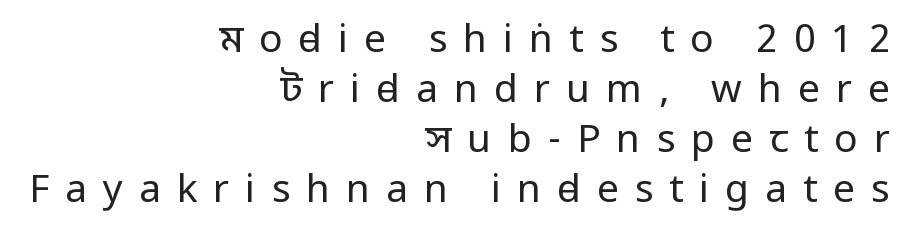
Loose tracking; the words dissolve into strings of separated letters. Check under the words: just untouched page. Baseline-to-baseline distance is the conventional proportion of letter height. Here the designer chose a conventional face with non-uniform glyph widths. The letters carry no serifs — their stems end cleanly without finishing strokes.
